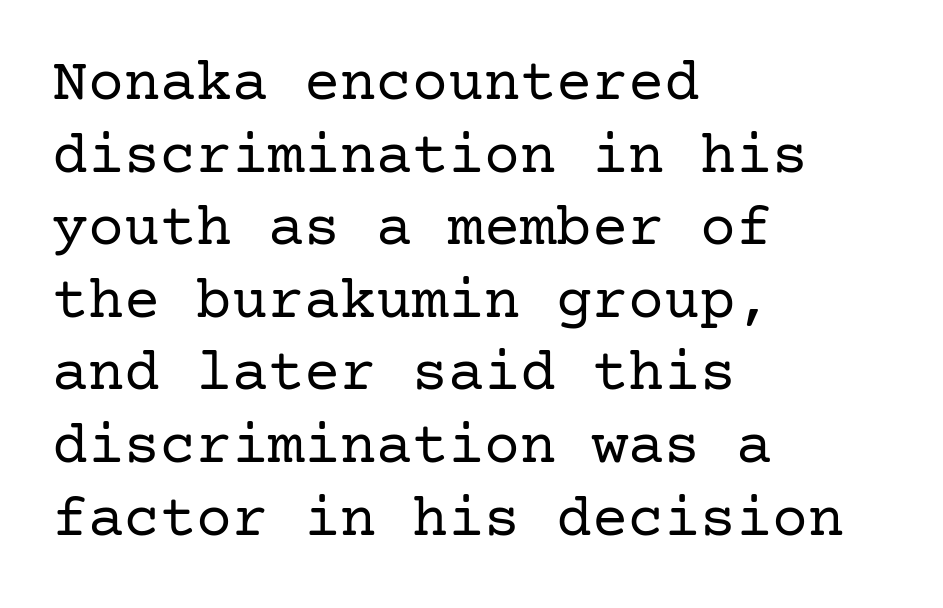
A roman cut, with each character standing at attention. The rag falls on the right side of this text block. The rendering keeps characters at their native spacing. The type family on display is of the serif kind.
